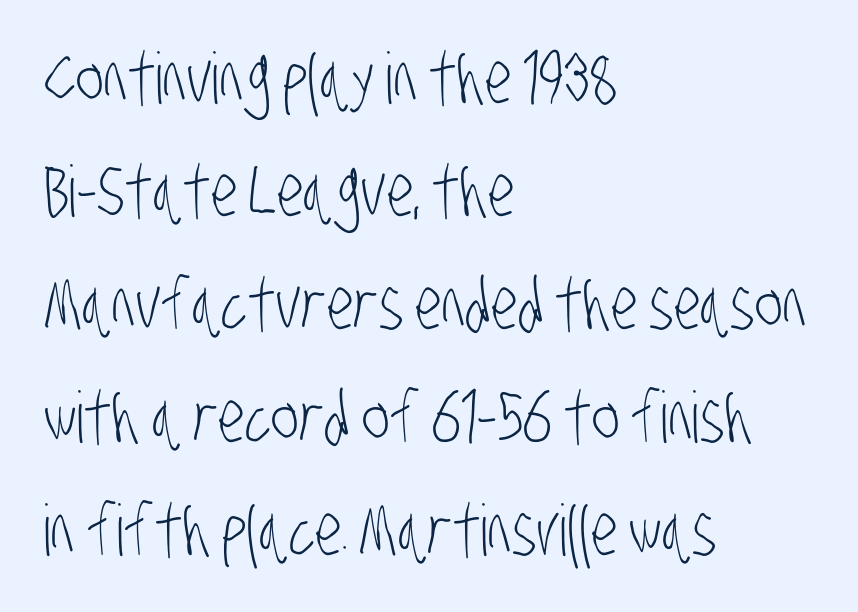
Q: Is the text bold? A: No.
Q: Is the typeface a serif or a sans-serif typeface? A: Sans-serif.
Q: Is the text underlined? A: No.
Q: How is the paragraph aligned? A: Left-aligned.
Q: Is the spacing between letters normal or unusually wide? A: Normal.
Q: Is the spacing between lines tight, normal or loose? A: Normal.
Q: Width (condensed, normal, or wide)? A: Condensed.
Q: Stroke contrast? A: Low.
Q: x-height? A: Large.
Q: Monospaced? A: No.
